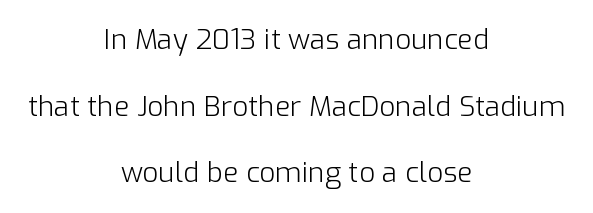
The image shows 28 px light sans-serif type, upright; set centered, loose line spacing (2.38x), normal letter spacing, not underlined; low stroke contrast and a medium x-height.
